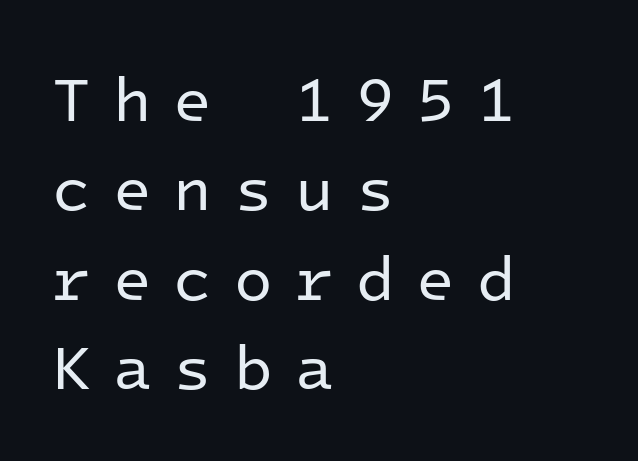
Spacing verdict: monospaced, one width for all characters. Stems here are at most as thick as an everyday book face. Check where the strokes stop: nothing finishes them off — pure sans. This rendering uses left alignment, leaving the right contour irregular.
